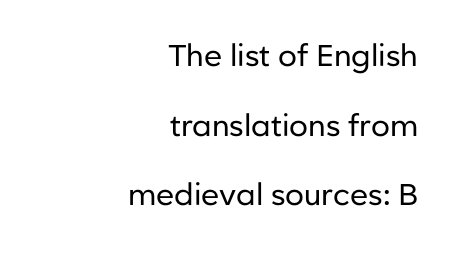
The image shows 30 px regular-weight sans-serif type, upright; set right-aligned, loose line spacing (2.32x), normal letter spacing, not underlined; low stroke contrast and a medium x-height.
